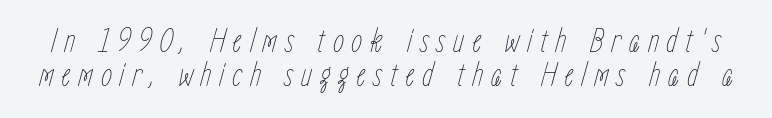
Q: Is the text bold? A: No.
Q: Is the text italic (slanted)? A: Yes, it leans right by about 15 degrees.
Q: Is the text underlined? A: No.
Q: Is the spacing between letters normal or unusually wide? A: Unusually wide.
Q: Is the spacing between lines tight, normal or loose? A: Tight.
Q: Width (condensed, normal, or wide)? A: Condensed.
Q: Stroke contrast? A: Low.
Q: x-height? A: Medium.
Q: Monospaced? A: No.
